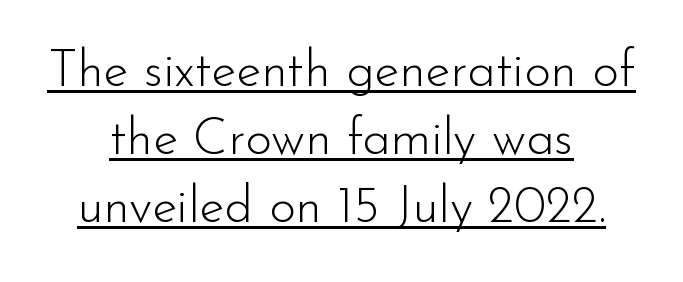
Casual observation: everything's sitting right in the middle. In terms of letterspacing, this is plain default setting. Is this a fixed-width face? No — the glyphs have proportional, varying widths. Type style note: lacks serifs. Do the letters lean? They stand straight.
